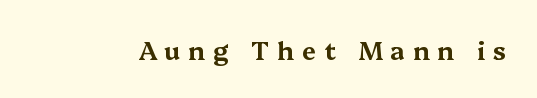
Q: Is the text italic (slanted)? A: No, it is upright.
Q: Is the text underlined? A: No.
Q: Is the spacing between letters normal or unusually wide? A: Unusually wide.
